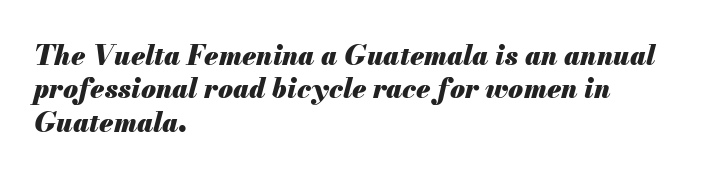
Q: Is the text bold? A: Yes.
Q: Is the text italic (slanted)? A: Yes, it leans right by about 13 degrees.
Q: Is the text underlined? A: No.
Q: How is the paragraph aligned? A: Left-aligned.
Q: Is the spacing between letters normal or unusually wide? A: Normal.
